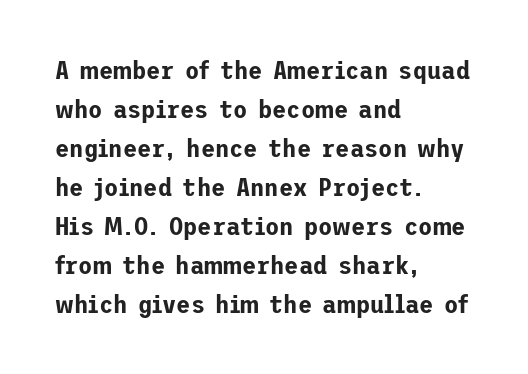
The compositor pushed each line to the left boundary. Every stem runs plumb, perpendicular to the baseline. This sample keeps an unexceptional amount of space between lines. Here the glyphs are tracked normally, forming tight word shapes. Descender tails drop into unmarked territory.
